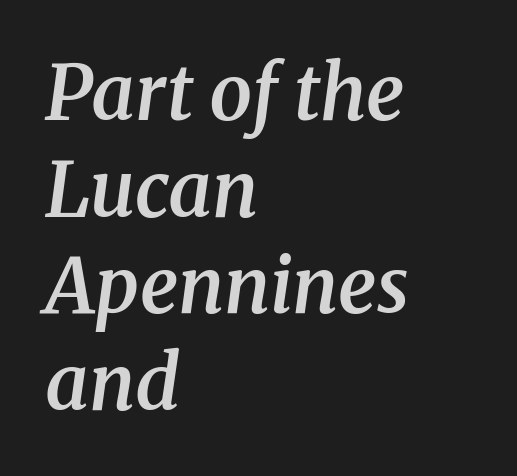
Q: Is the text bold? A: Semi-bold.
Q: Is the text italic (slanted)? A: Yes, it leans right by about 8 degrees.
Q: Is the typeface a serif or a sans-serif typeface? A: Serif.
Q: Is the text underlined? A: No.
Q: How is the paragraph aligned? A: Left-aligned.
Q: Is the spacing between letters normal or unusually wide? A: Normal.
Q: Is the spacing between lines tight, normal or loose? A: Normal.
Q: Width (condensed, normal, or wide)? A: Normal.
Q: Stroke contrast? A: Medium.
Q: x-height? A: Medium.
Q: Monospaced? A: No.
